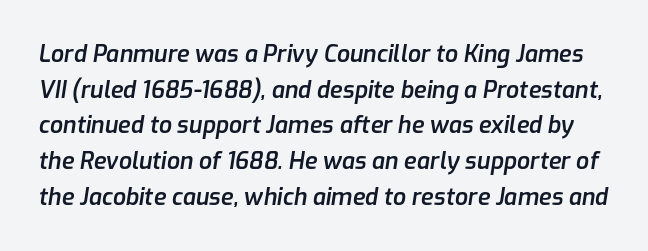
{"italic": "yes", "lean": "right", "slant_degrees": 9, "bold": "semi", "underline": "no", "line_spacing": "normal", "line_spacing_ratio": 1.55, "letter_spacing": "normal", "letter_spacing_em": 0.0, "glyph_px": 23}
